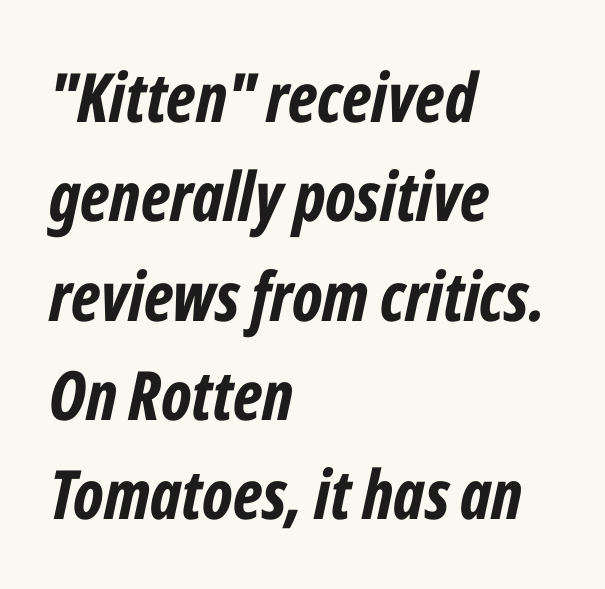
Every character sits at an angle, as italics do. The letters are bold, with thick, heavy strokes. The space beneath each line is pristine and unruled. You could not count columns in this text — the font is proportionally spaced. Does the leading feel generous? No, just average. Tracking value appears to be zero — textbook default spacing.
